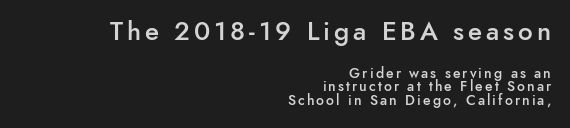
The image shows 26 px text type, upright; set right-aligned, tight line spacing (0.99x), not underlined; the first (top) block is 1.86x larger.
